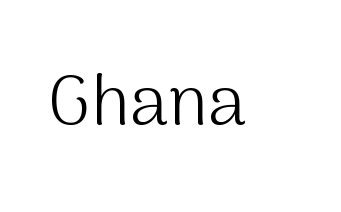
{"serif": "no", "italic": "no", "bold": "no", "weight": "light", "width": "normal", "stroke_contrast": "medium", "x_height": "medium", "monospaced": "no", "underline": "no", "letter_spacing": "normal", "letter_spacing_em": 0.0, "glyph_px": 70}
